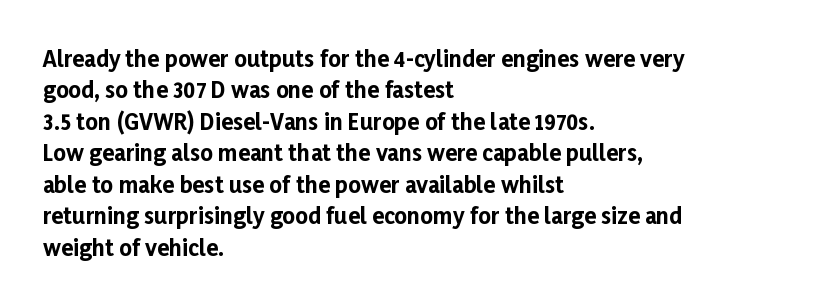
{"italic": "no", "bold": "yes", "underline": "no", "align": "left", "line_spacing": "normal", "line_spacing_ratio": 1.43, "letter_spacing": "normal", "letter_spacing_em": 0.0, "glyph_px": 22}
